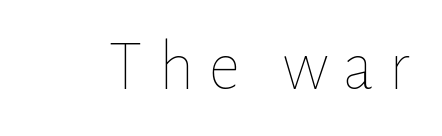
The face used here is proportionally spaced, like ordinary book or web type. The cut favours lightness, reaching ordinary text weight at its darkest. Each word looks stretched out because of the extra space between its letters. The string is rendered with underlining switched off.
